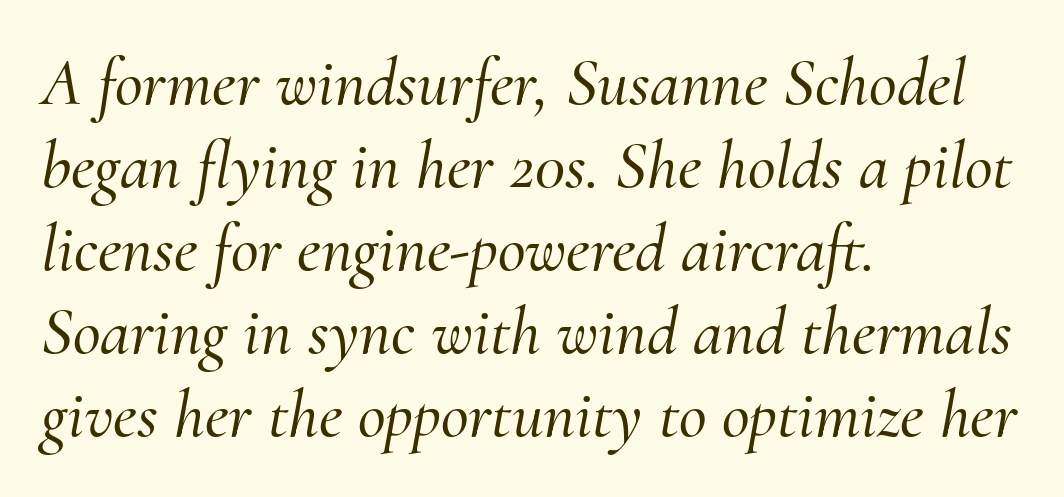
Q: Is the text italic (slanted)? A: Yes, it leans right by about 10 degrees.
Q: Is the typeface a serif or a sans-serif typeface? A: Serif.
Q: Is the text underlined? A: No.
Q: How is the paragraph aligned? A: Left-aligned.
Q: Is the spacing between letters normal or unusually wide? A: Normal.
Q: Width (condensed, normal, or wide)? A: Normal.
Q: Stroke contrast? A: Medium.
Q: x-height? A: Small.
Q: Monospaced? A: No.
